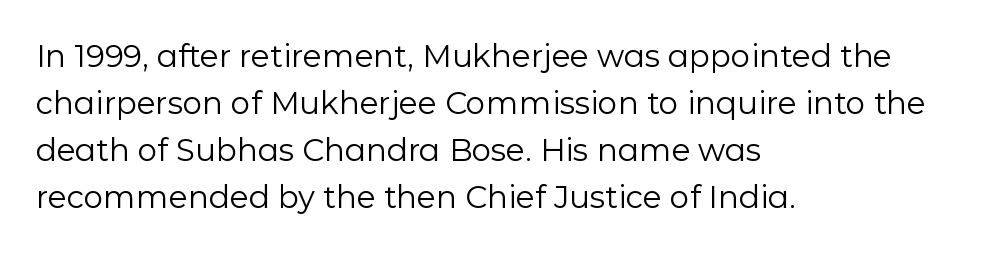
The image shows 31 px regular-weight sans-serif type, upright; set left-aligned, normal line spacing (1.52x), normal letter spacing, not underlined; low stroke contrast and a medium x-height.
